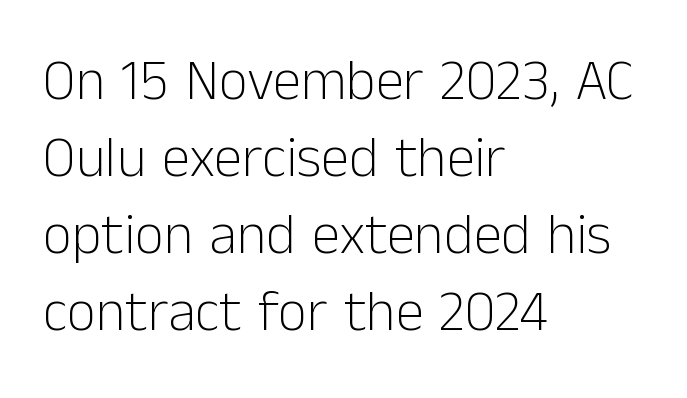
Q: Is the text bold? A: No.
Q: Is the text italic (slanted)? A: No, it is upright.
Q: Is the typeface a serif or a sans-serif typeface? A: Sans-serif.
Q: Is the text underlined? A: No.
Q: How is the paragraph aligned? A: Left-aligned.
Q: Is the spacing between letters normal or unusually wide? A: Normal.
Q: Is the spacing between lines tight, normal or loose? A: Normal.
Q: Width (condensed, normal, or wide)? A: Normal.
Q: Stroke contrast? A: Low.
Q: x-height? A: Medium.
Q: Monospaced? A: No.
